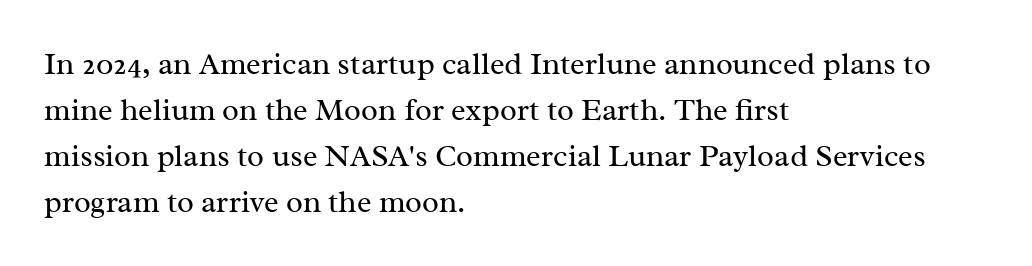
{"serif": "yes", "italic": "no", "bold": "no", "weight": "regular", "width": "normal", "stroke_contrast": "medium", "x_height": "medium", "monospaced": "no", "underline": "no", "align": "left", "line_spacing": "normal", "line_spacing_ratio": 1.48, "letter_spacing": "normal", "letter_spacing_em": 0.0, "glyph_px": 31}
